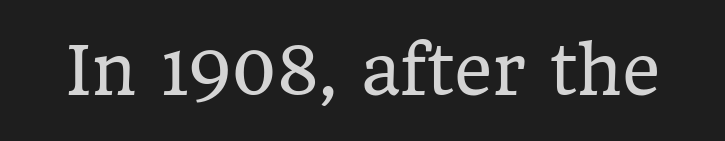
Q: Is the text bold? A: No.
Q: Is the text italic (slanted)? A: No, it is upright.
Q: Is the typeface a serif or a sans-serif typeface? A: Serif.
Q: Is the text underlined? A: No.
Q: Is the spacing between letters normal or unusually wide? A: Normal.
Q: Width (condensed, normal, or wide)? A: Normal.
Q: Stroke contrast? A: Low.
Q: x-height? A: Medium.
Q: Monospaced? A: No.
